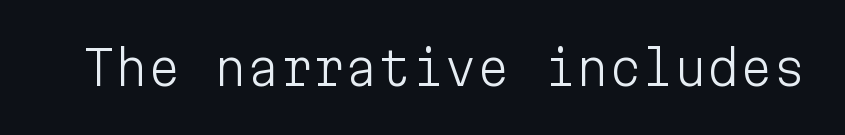
No italicization has been applied; the sample stays upright. Letterform terminals end flat and unadorned throughout the passage. Letters rest on an invisible, unmarked baseline. This sample uses plain, unmodified letter spacing. The letters march in equal steps, a hallmark of fixed-pitch type.
